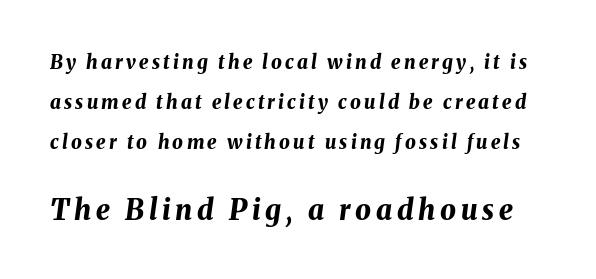
Slanted lettering throughout. The space beneath each line is pristine and unruled. Its strokes are broad and dark, the hallmark of bold type. Note the varied advance widths — an 'i' is clearly narrower than an 'm'. This sample trades compactness for vertical openness between lines. Which of the two is more prominent by size? The second, at the bottom.
